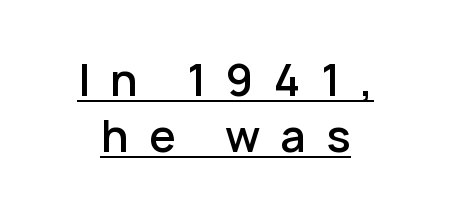
Designer's note — italics off, roman on. The typesetter has applied underlining to the passage shown. Normally led — the rows are evenly, conventionally spaced. The rendering inserts visible extra space after every character. The passage shown is semibold, sitting just below true bold.
